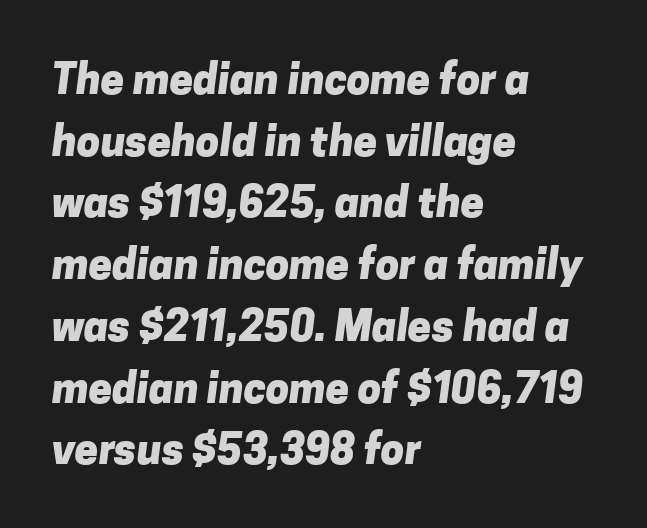
In terms of leading, this rendering sits right in the middle. The text was rendered using a sans face with plain stroke endings. The glyphs are unaccompanied by any horizontal stroke below them. Layout note: lines flush left. These lines are rendered in a variable-pitch font.
